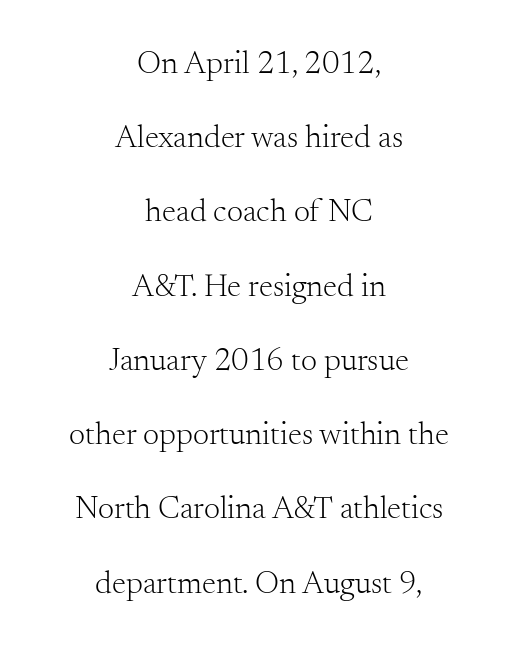
The image shows 32 px light serif type, upright; set centered, loose line spacing (2.32x), normal letter spacing, not underlined; medium stroke contrast and a small x-height.
